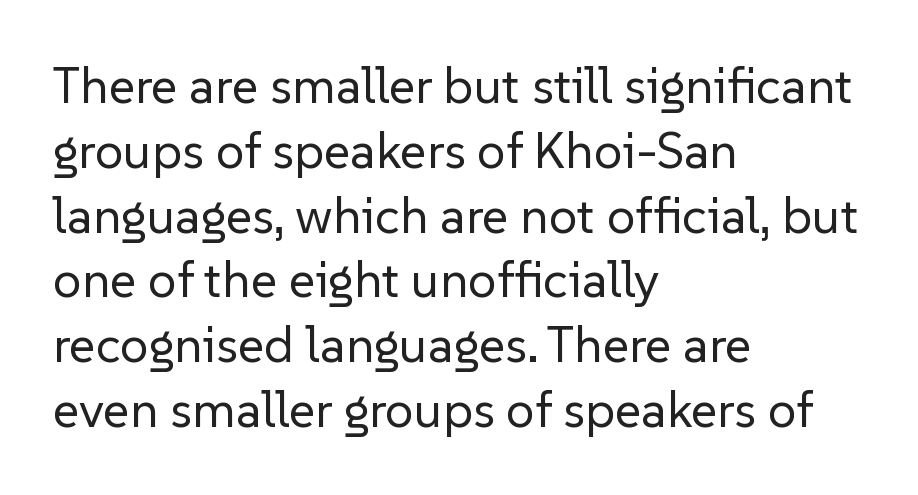
The image shows 51 px regular-weight sans-serif type, upright; set left-aligned, normal line spacing (1.27x), normal letter spacing, not underlined; low stroke contrast and a medium x-height.
